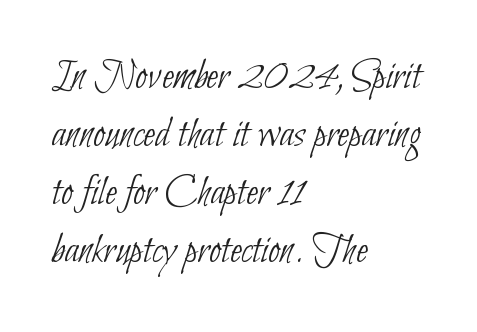
Q: Is the text bold? A: No.
Q: Is the typeface a serif or a sans-serif typeface? A: Sans-serif.
Q: Is the text underlined? A: No.
Q: How is the paragraph aligned? A: Left-aligned.
Q: Is the spacing between letters normal or unusually wide? A: Normal.
Q: Is the spacing between lines tight, normal or loose? A: Normal.
Q: Width (condensed, normal, or wide)? A: Condensed.
Q: Stroke contrast? A: Low.
Q: x-height? A: Small.
Q: Monospaced? A: No.
